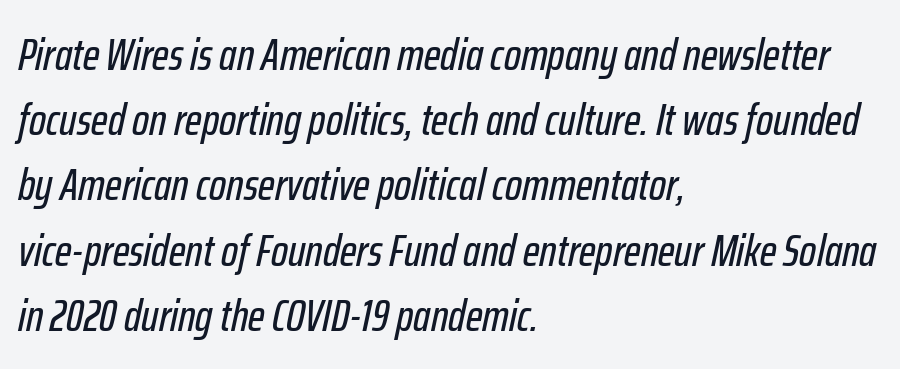
The image shows 45 px condensed type, italic (leaning right); set left-aligned, normal line spacing (1.45x), normal letter spacing, not underlined; low stroke contrast and a medium x-height.
